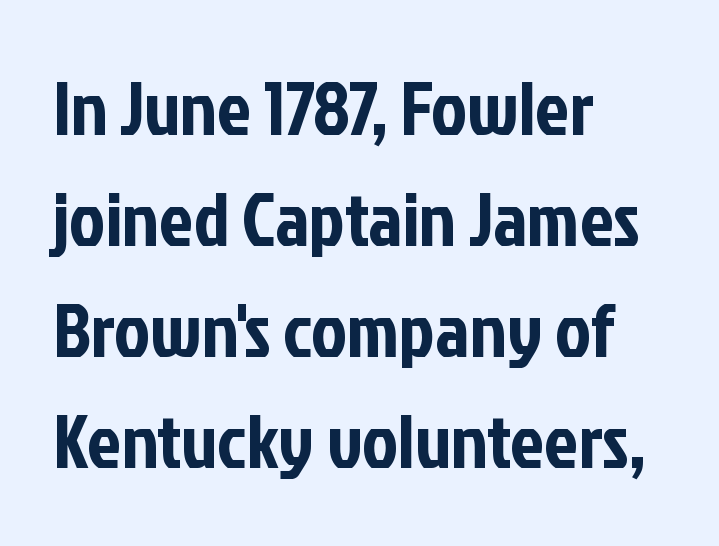
The image shows 76 px condensed sans-serif type, upright; set left-aligned, normal line spacing (1.46x), normal letter spacing, not underlined; low stroke contrast and a medium x-height.
